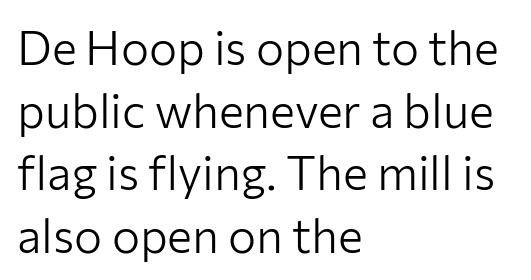
Bold? No — there's no thickening of the strokes. Quick note: underline off. Whoever set this chose a conventional vertical rhythm. The font family rendered here belongs to the sans-serif group. All the whitespace from short lines collects on the right. Tall strokes in this sample are plumb rather than angled.
